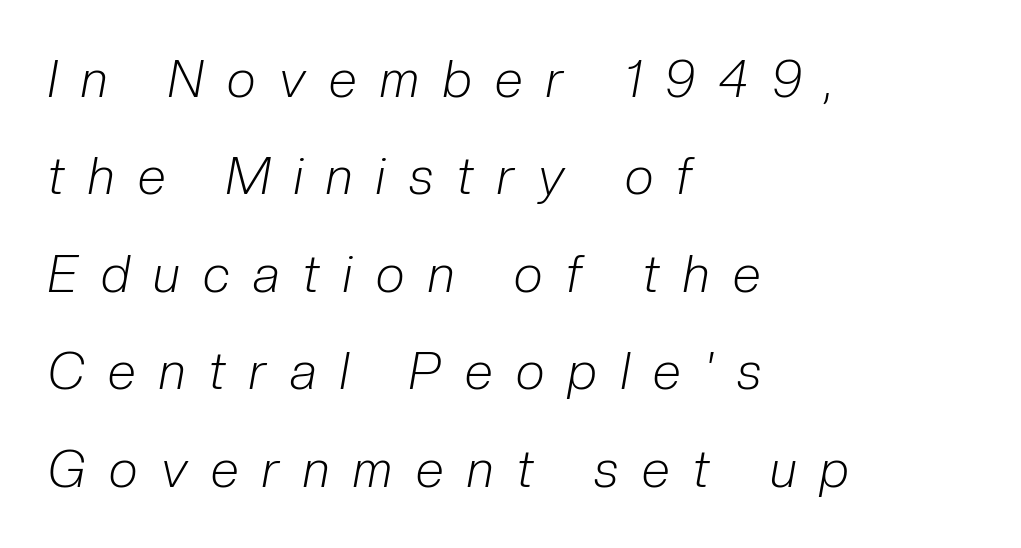
The image shows 51 px light, condensed type, italic (leaning right); set left-aligned, loose line spacing (1.91x), unusually wide letter spacing (+0.47 em), not underlined; low stroke contrast and a medium x-height.
